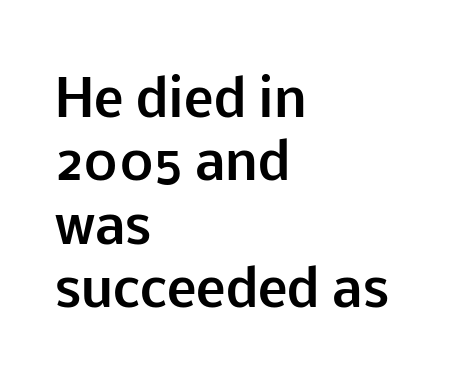
If you drew a ruler down the left edge, every line would touch it. Nothing unusual about the tracking: characters are spaced as the font intends. In terms of leading, this rendering sits right in the middle. Typographic density is high because the face is bold. Underline: absent. Does the type have serifs? No, each stem ends abruptly.
